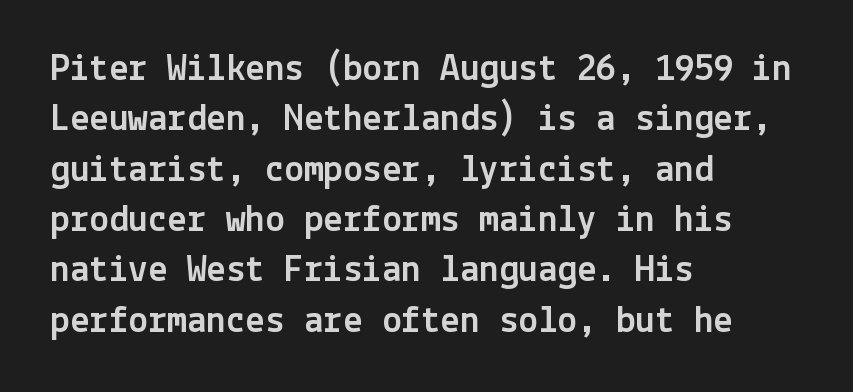
Font category for this specimen: sans-serif. Posture: upright roman. Standard letterfit; no display-style spreading of the glyphs. This rendering features lettering with no underline.
